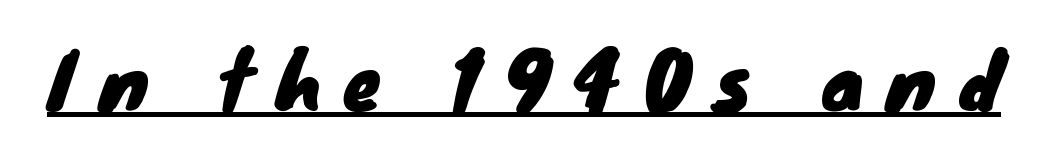
Quick note: underline on. Think of a printed novel: that variable character pitch is what you see here. The rendering shows plain stroke endings on the letterforms — a sans-serif design. Loose tracking; the words dissolve into strings of separated letters.
